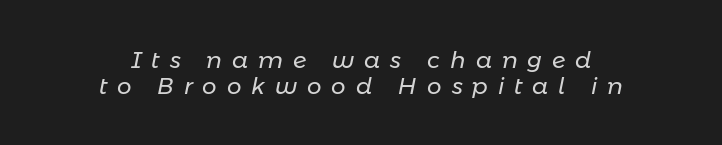
Q: Is the text bold? A: No.
Q: Is the text italic (slanted)? A: Yes, it leans right by about 11 degrees.
Q: Is the text underlined? A: No.
Q: How is the paragraph aligned? A: Centered.
Q: Is the spacing between letters normal or unusually wide? A: Unusually wide.
Q: Is the spacing between lines tight, normal or loose? A: Tight.
